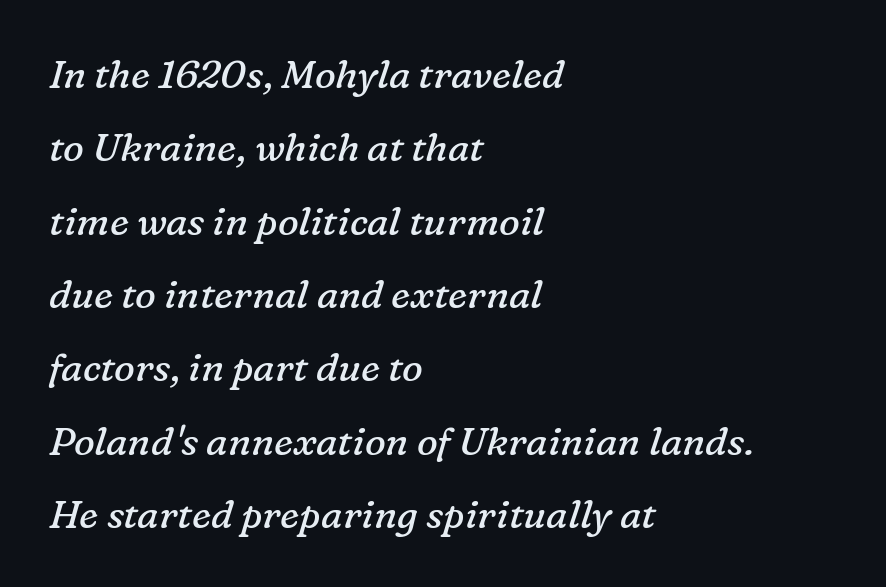
The image shows 39 px regular-weight serif type, italic (leaning right); set left-aligned, line spacing 1.88x, normal letter spacing, not underlined; low stroke contrast and a medium x-height.
